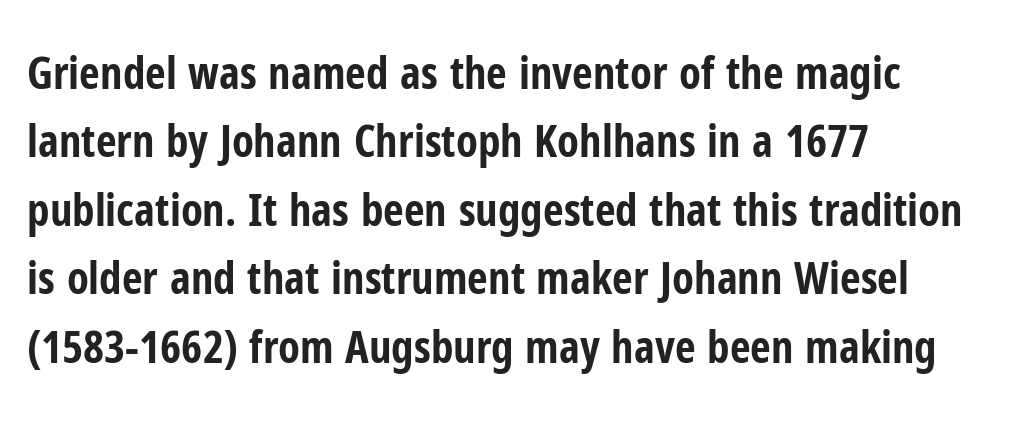
Q: Is the text bold? A: Yes.
Q: Is the text italic (slanted)? A: No, it is upright.
Q: Is the typeface a serif or a sans-serif typeface? A: Sans-serif.
Q: Is the text underlined? A: No.
Q: How is the paragraph aligned? A: Left-aligned.
Q: Is the spacing between letters normal or unusually wide? A: Normal.
Q: Is the spacing between lines tight, normal or loose? A: Normal.
Q: Width (condensed, normal, or wide)? A: Condensed.
Q: Stroke contrast? A: Low.
Q: x-height? A: Medium.
Q: Monospaced? A: No.
